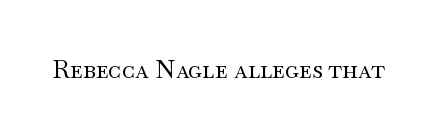
A roman cut, with each character standing at attention. Decoration check: the copy has no underline. The gaps between neighbouring characters are ordinary and unremarkable. Bold? No — there's no thickening of the strokes.
